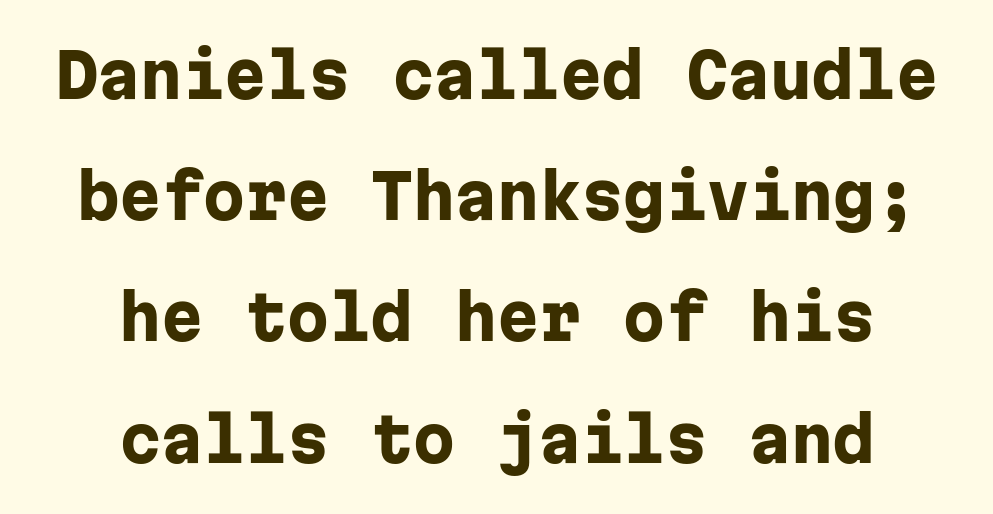
The image shows 60 px heavy sans-serif type, upright, monospaced; set centered, loose line spacing (2.02x), normal letter spacing, not underlined; low stroke contrast and a medium x-height.
